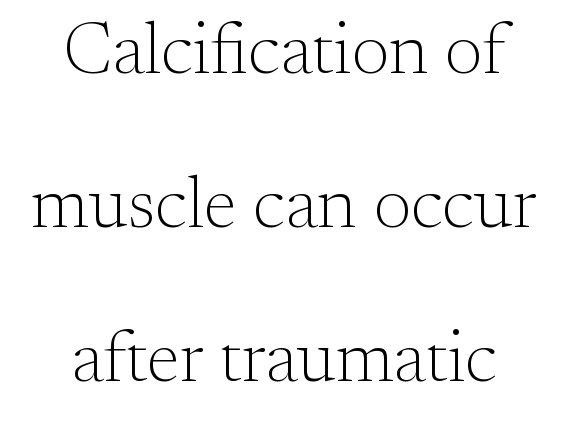
Q: Is the text bold? A: No.
Q: Is the text italic (slanted)? A: No, it is upright.
Q: Is the typeface a serif or a sans-serif typeface? A: Serif.
Q: Is the text underlined? A: No.
Q: How is the paragraph aligned? A: Centered.
Q: Is the spacing between letters normal or unusually wide? A: Normal.
Q: Is the spacing between lines tight, normal or loose? A: Loose.
Q: Width (condensed, normal, or wide)? A: Normal.
Q: Stroke contrast? A: Medium.
Q: x-height? A: Small.
Q: Monospaced? A: No.
